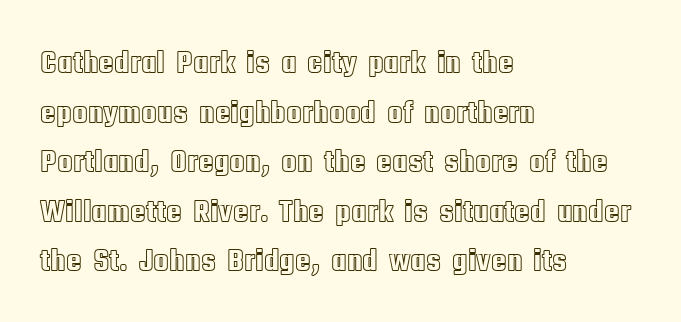
{"italic": "no", "width": "condensed", "x_height": "large", "monospaced": "no", "underline": "no", "align": "left", "line_spacing": "normal", "line_spacing_ratio": 1.55, "letter_spacing": "normal", "letter_spacing_em": 0.0, "glyph_px": 32}
